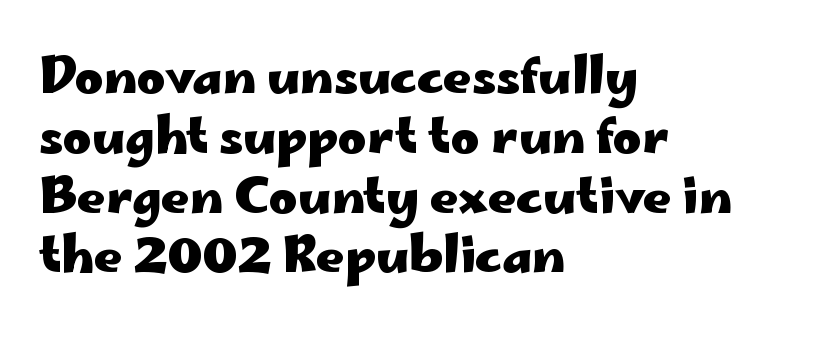
Left-aligned paragraph, ragged on the right. The sample has been set heavy, in full bold. The horizontal fit of the characters is conventional and even. The type sits square on the baseline with zero lean. The text was rendered using a sans face with plain stroke endings. This rendering features lettering with no underline.
